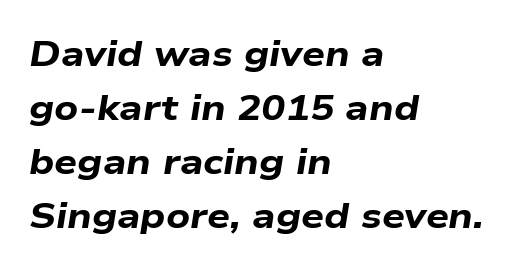
{"italic": "yes", "lean": "right", "slant_degrees": 9, "bold": "yes", "weight": "bold", "width": "wide", "stroke_contrast": "low", "x_height": "medium", "monospaced": "no", "underline": "no", "align": "left", "line_spacing": "normal", "line_spacing_ratio": 1.5, "letter_spacing": "normal", "letter_spacing_em": 0.0, "glyph_px": 36}
